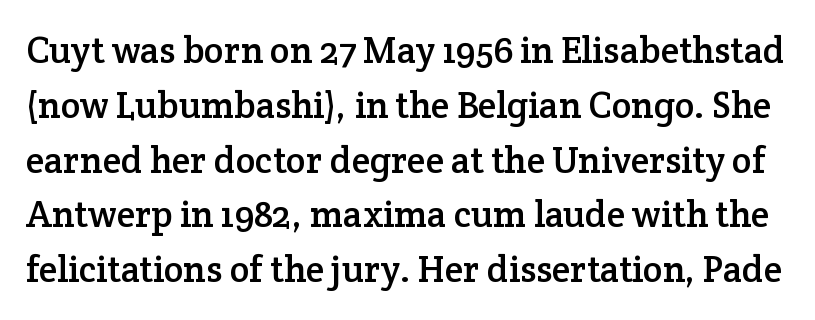
{"serif": "yes", "italic": "no", "width": "normal", "stroke_contrast": "low", "x_height": "medium", "monospaced": "no", "underline": "no", "line_spacing": "normal", "line_spacing_ratio": 1.48, "letter_spacing": "normal", "letter_spacing_em": 0.0, "glyph_px": 37}
